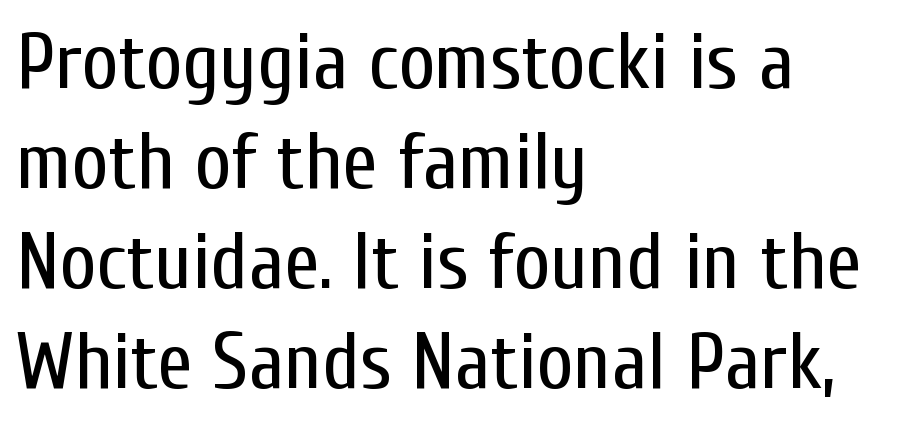
The image shows 80 px regular-weight, condensed sans-serif type, upright; set left-aligned, normal line spacing (1.25x), normal letter spacing, not underlined; low stroke contrast and a medium x-height.
